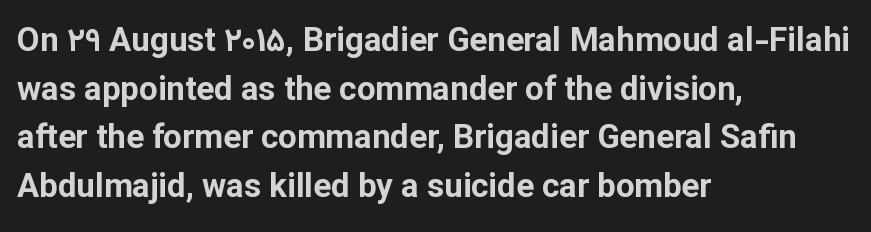
The image shows 33 px bold sans-serif type, upright; set left-aligned, normal line spacing (1.47x), normal letter spacing, not underlined; low stroke contrast and a medium x-height.
